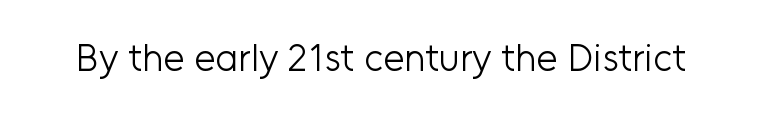
{"serif": "no", "italic": "no", "bold": "no", "weight": "light", "width": "normal", "stroke_contrast": "low", "x_height": "medium", "monospaced": "no", "underline": "no", "letter_spacing": "normal", "letter_spacing_em": 0.0, "glyph_px": 38}
